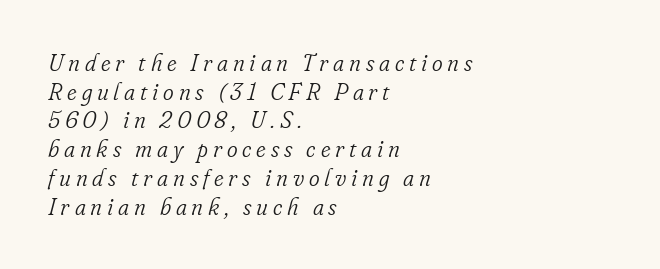
The block of text has a typical density, with ordinary space between rows. Unbolded letterforms with no extra heft. An italicized treatment has been applied to the whole sample. This rendering features lettering with no underline. Substantial extra tracking has been applied to these lines.
